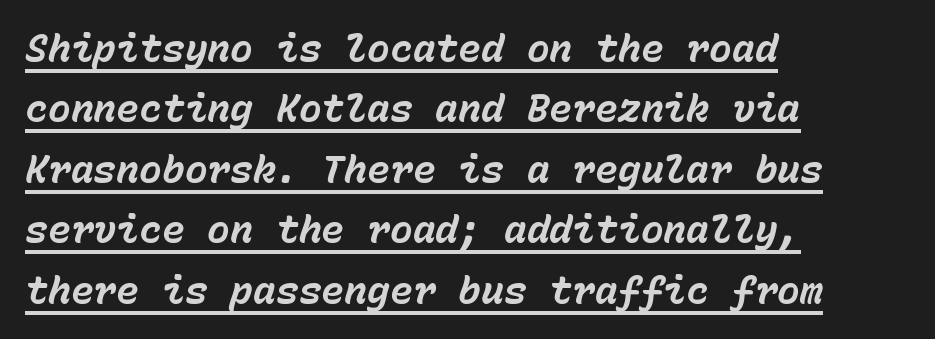
The image shows 38 px bold type, italic (leaning right), monospaced; set left-aligned, normal line spacing (1.59x), normal letter spacing, underlined; low stroke contrast and a medium x-height.
